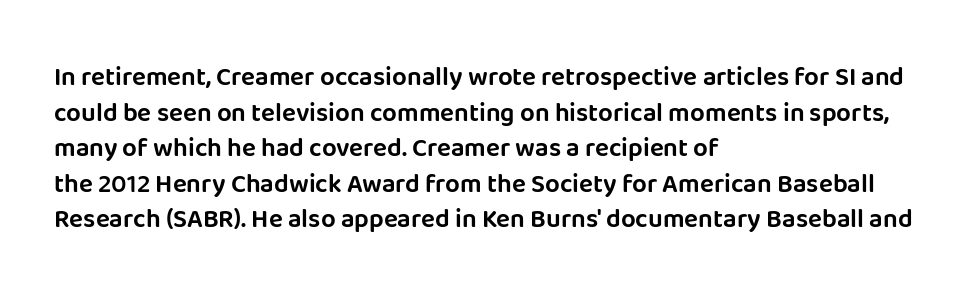
{"italic": "no", "underline": "no", "align": "left", "line_spacing": "normal", "line_spacing_ratio": 1.37, "letter_spacing": "normal", "letter_spacing_em": 0.0, "glyph_px": 26}
